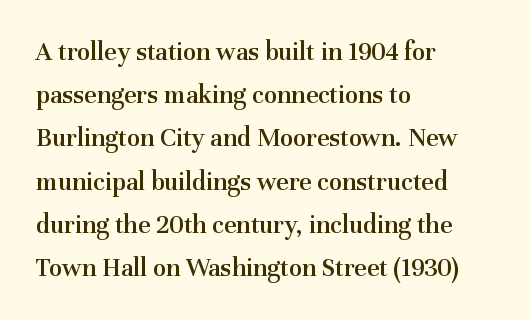
{"italic": "no", "bold": "semi", "underline": "no", "align": "left", "line_spacing": "normal", "line_spacing_ratio": 1.6, "letter_spacing": "normal", "letter_spacing_em": 0.0, "glyph_px": 27}
